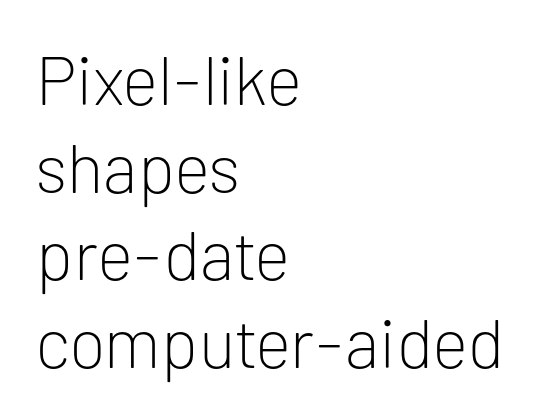
The image shows 69 px light sans-serif type, upright; set left-aligned, normal line spacing (1.27x), normal letter spacing, not underlined; low stroke contrast and a medium x-height.
